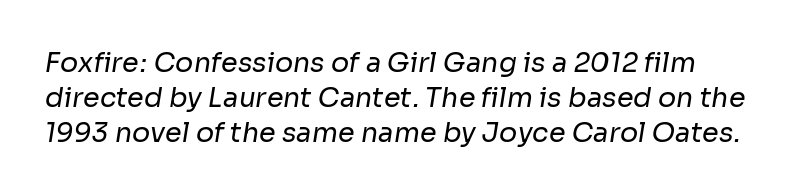
Q: Is the text bold? A: No.
Q: Is the text underlined? A: No.
Q: Is the spacing between letters normal or unusually wide? A: Normal.
Q: Is the spacing between lines tight, normal or loose? A: Normal.
